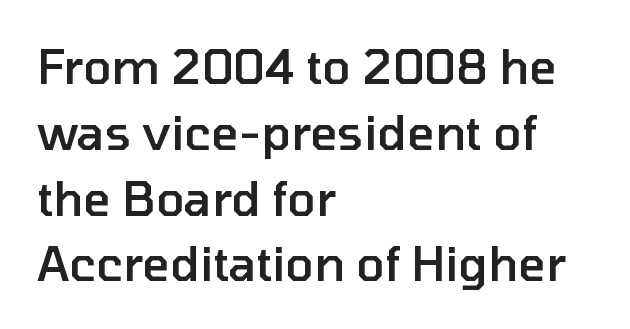
The image shows 47 px semibold sans-serif type, upright; set left-aligned, normal line spacing (1.4x), normal letter spacing, not underlined; low stroke contrast and a medium x-height.
